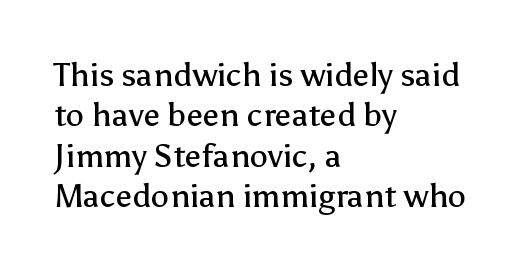
The image shows 33 px regular-weight sans-serif type, upright; set left-aligned, line spacing 1.22x, normal letter spacing, not underlined; low stroke contrast and a medium x-height.
